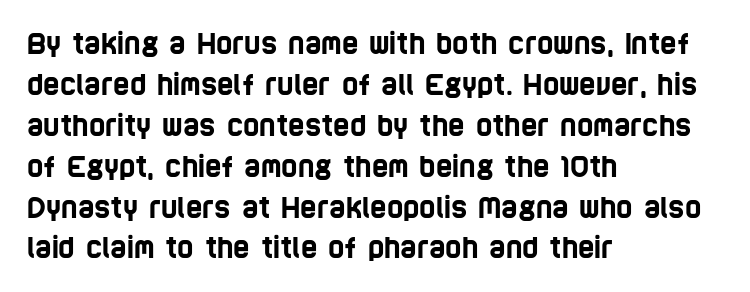
Q: Is the typeface a serif or a sans-serif typeface? A: Sans-serif.
Q: Is the text underlined? A: No.
Q: How is the paragraph aligned? A: Left-aligned.
Q: Is the spacing between letters normal or unusually wide? A: Normal.
Q: Is the spacing between lines tight, normal or loose? A: Normal.
Q: Width (condensed, normal, or wide)? A: Condensed.
Q: Stroke contrast? A: Low.
Q: x-height? A: Large.
Q: Monospaced? A: No.
